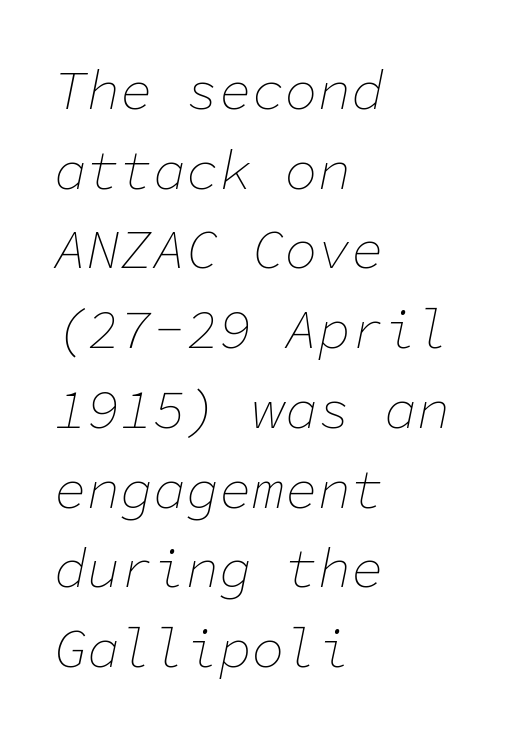
Q: Is the text bold? A: No.
Q: Is the text italic (slanted)? A: Yes, it leans right by about 11 degrees.
Q: Is the text underlined? A: No.
Q: How is the paragraph aligned? A: Left-aligned.
Q: Is the spacing between letters normal or unusually wide? A: Normal.
Q: Is the spacing between lines tight, normal or loose? A: Normal.
Q: Width (condensed, normal, or wide)? A: Normal.
Q: Stroke contrast? A: Low.
Q: x-height? A: Medium.
Q: Monospaced? A: Yes.
